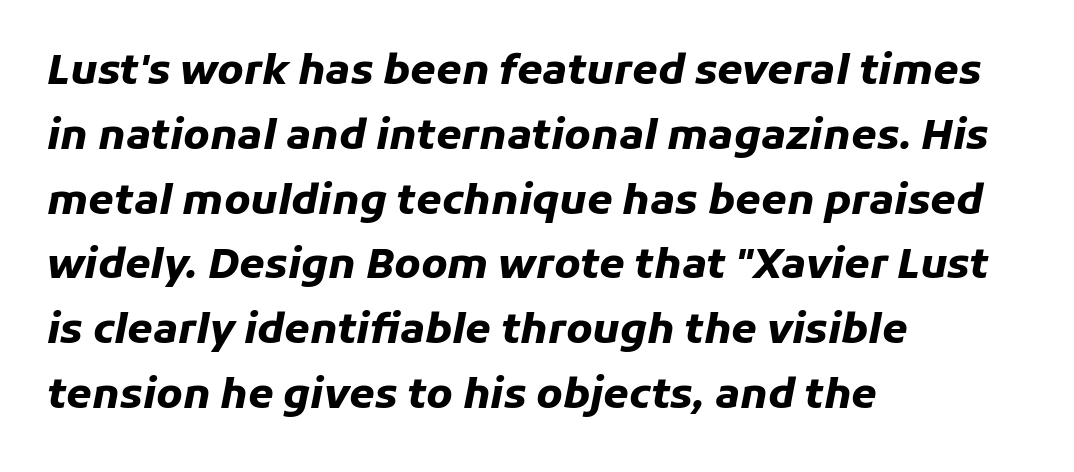
The designer left line spacing at the default. Beneath every word, the page is bare. Short note: letters normally spaced. Set as a true bold cut, around the 700 mark. Tall strokes in this sample are angled rather than plumb.
